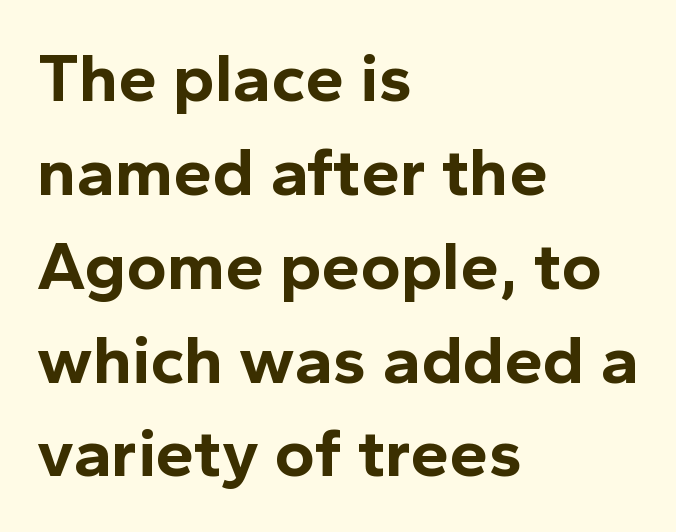
{"serif": "no", "italic": "no", "bold": "yes", "weight": "bold", "width": "normal", "x_height": "medium", "monospaced": "no", "underline": "no", "align": "left", "line_spacing": "normal", "line_spacing_ratio": 1.36, "letter_spacing": "normal", "letter_spacing_em": 0.0, "glyph_px": 69}
